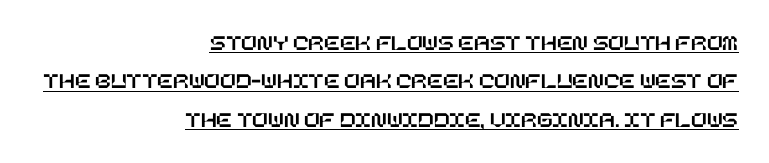
Q: Is the text italic (slanted)? A: No, it is upright.
Q: Is the text underlined? A: Yes.
Q: How is the paragraph aligned? A: Right-aligned.
Q: Is the spacing between letters normal or unusually wide? A: Normal.
Q: Is the spacing between lines tight, normal or loose? A: Normal.
